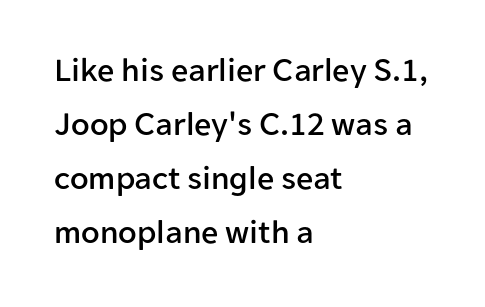
{"serif": "no", "italic": "no", "width": "normal", "stroke_contrast": "low", "x_height": "medium", "monospaced": "no", "underline": "no", "align": "left", "line_spacing": "normal", "line_spacing_ratio": 1.59, "letter_spacing": "normal", "letter_spacing_em": 0.0, "glyph_px": 34}
